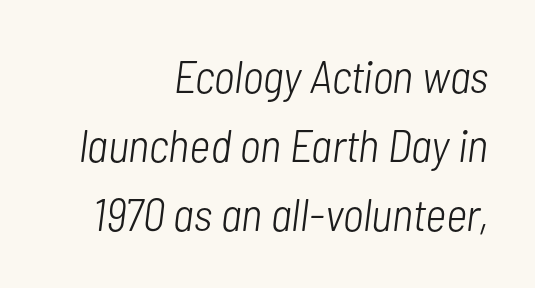
{"italic": "yes", "lean": "right", "slant_degrees": 7, "bold": "no", "weight": "light", "width": "condensed", "stroke_contrast": "low", "x_height": "medium", "monospaced": "no", "underline": "no", "align": "right", "line_spacing": "normal", "line_spacing_ratio": 1.5, "letter_spacing": "normal", "letter_spacing_em": 0.0, "glyph_px": 46}
